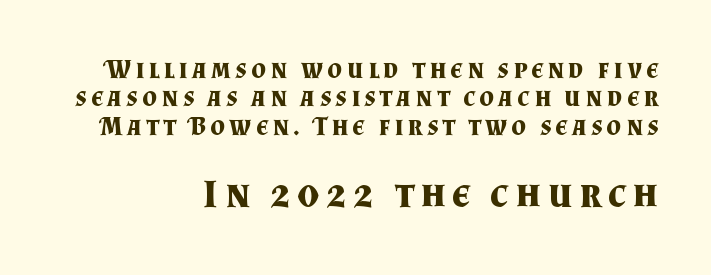
Q: Is the text bold? A: Yes.
Q: Is the text italic (slanted)? A: No, it is upright.
Q: Is the typeface a serif or a sans-serif typeface? A: Serif.
Q: Is the text underlined? A: No.
Q: How is the paragraph aligned? A: Right-aligned.
Q: Is the spacing between lines tight, normal or loose? A: Tight.
Q: Which block of text is set in a larger size, the first (top) or the second (bottom)? A: The second (bottom) one.
Q: Width (condensed, normal, or wide)? A: Normal.
Q: Stroke contrast? A: Medium.
Q: x-height? A: Small.
Q: Monospaced? A: No.
